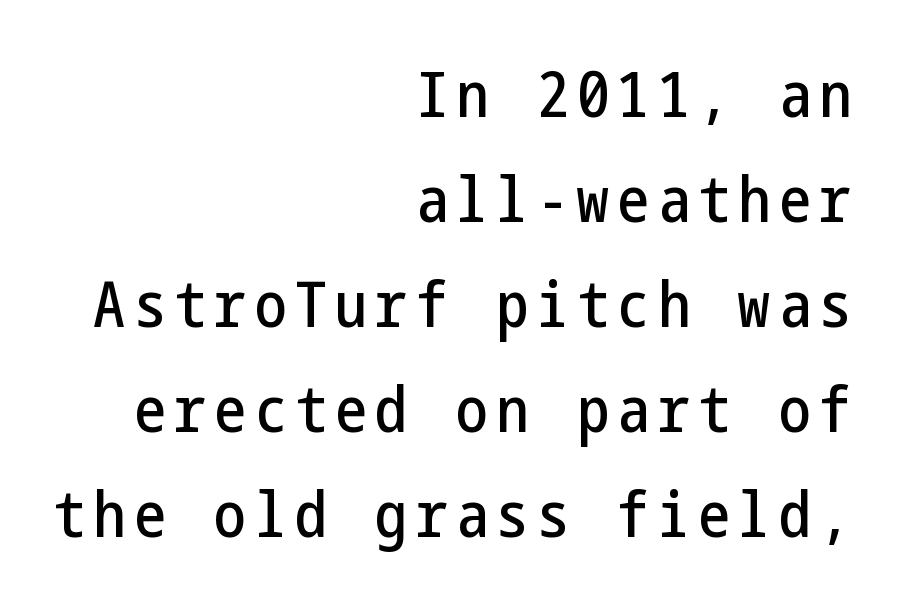
Q: Is the text italic (slanted)? A: No, it is upright.
Q: Is the typeface a serif or a sans-serif typeface? A: Sans-serif.
Q: Is the text underlined? A: No.
Q: How is the paragraph aligned? A: Right-aligned.
Q: Is the spacing between lines tight, normal or loose? A: Normal.
Q: Width (condensed, normal, or wide)? A: Condensed.
Q: Stroke contrast? A: Low.
Q: x-height? A: Medium.
